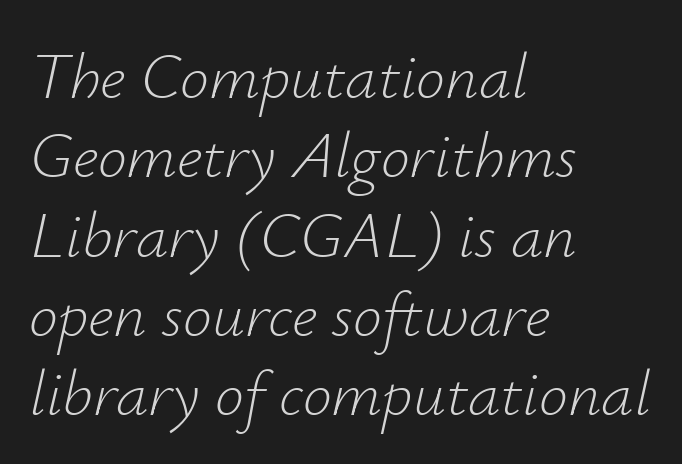
{"italic": "yes", "lean": "right", "slant_degrees": 12, "bold": "no", "weight": "light", "width": "normal", "stroke_contrast": "low", "x_height": "small", "monospaced": "no", "underline": "no", "align": "left", "line_spacing_ratio": 1.22, "letter_spacing": "normal", "letter_spacing_em": 0.0, "glyph_px": 65}
